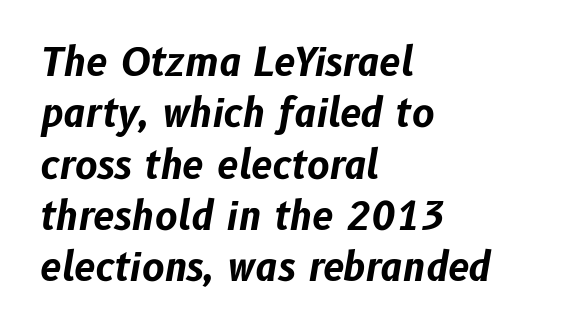
Q: Is the text bold? A: Yes.
Q: Is the text italic (slanted)? A: Yes, it leans right by about 10 degrees.
Q: Is the text underlined? A: No.
Q: How is the paragraph aligned? A: Left-aligned.
Q: Is the spacing between letters normal or unusually wide? A: Normal.
Q: Is the spacing between lines tight, normal or loose? A: Normal.
Q: Width (condensed, normal, or wide)? A: Normal.
Q: Stroke contrast? A: Low.
Q: x-height? A: Medium.
Q: Monospaced? A: No.
